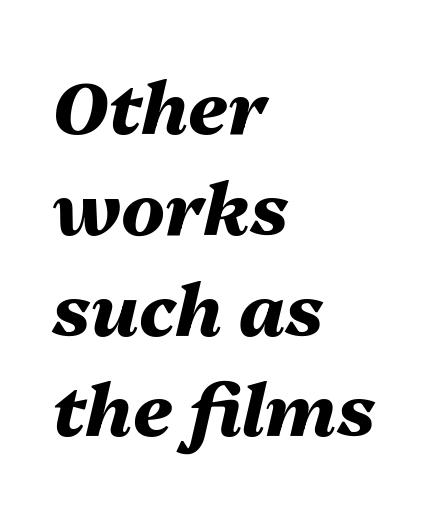
{"italic": "yes", "lean": "right", "slant_degrees": 13, "bold": "yes", "weight": "heavy", "width": "normal", "stroke_contrast": "medium", "x_height": "medium", "monospaced": "no", "underline": "no", "align": "left", "line_spacing": "normal", "line_spacing_ratio": 1.4, "letter_spacing": "normal", "letter_spacing_em": 0.0, "glyph_px": 72}
